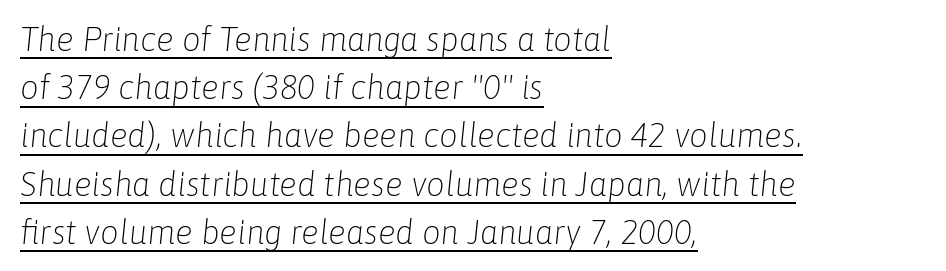
Looks like someone drew a line under every word here. Successive baselines arrive at the customary interval. Nothing unusual about the tracking: characters are spaced as the font intends. Each letter keeps its own natural width here, so spacing adapts to shape. Quick note: italic.
